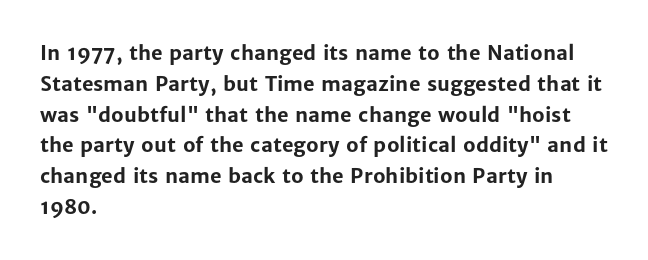
Q: Is the text bold? A: Yes.
Q: Is the text italic (slanted)? A: No, it is upright.
Q: Is the text underlined? A: No.
Q: How is the paragraph aligned? A: Left-aligned.
Q: Is the spacing between letters normal or unusually wide? A: Normal.
Q: Is the spacing between lines tight, normal or loose? A: Normal.
